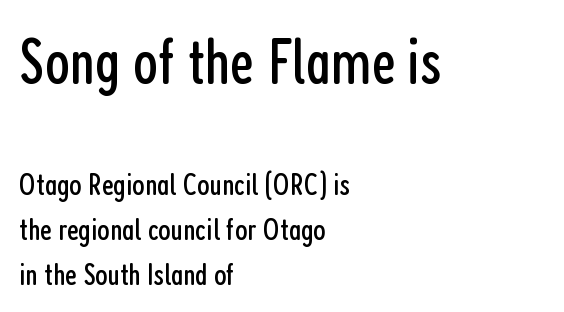
The image shows 65 px regular-weight, condensed sans-serif type, upright; set left-aligned, normal line spacing (1.41x), normal letter spacing, not underlined; the first (top) block is 2.03x larger; low stroke contrast and a medium x-height.
